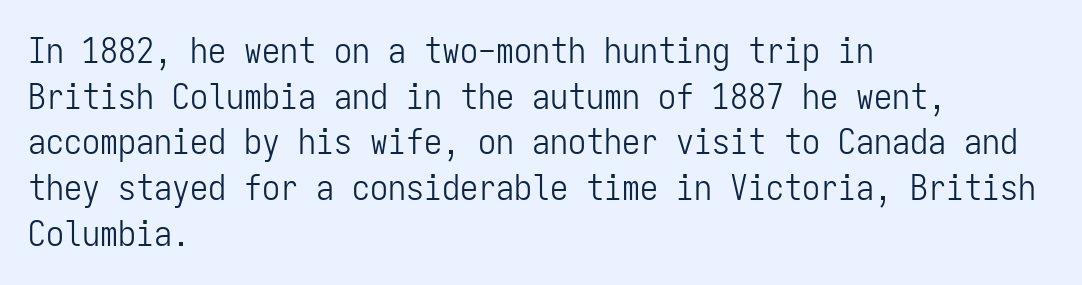
Tracking here is standard; glyphs follow each other at the usual distance. Casual observation: everything's shoved over to the left. No letter is thick-stroked: the sample isn't bold. The rendering uses typewriter-style spacing with identical character cells. The space beneath each line is pristine and unruled. Each new line begins a customary step beneath the previous one.
